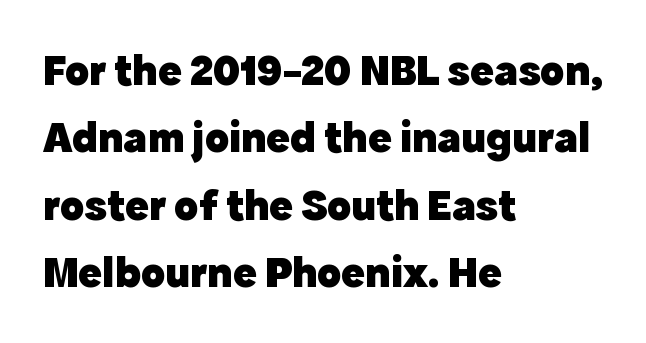
The image shows 44 px heavy sans-serif type, upright; set left-aligned, normal line spacing (1.53x), normal letter spacing, not underlined; a medium x-height.
